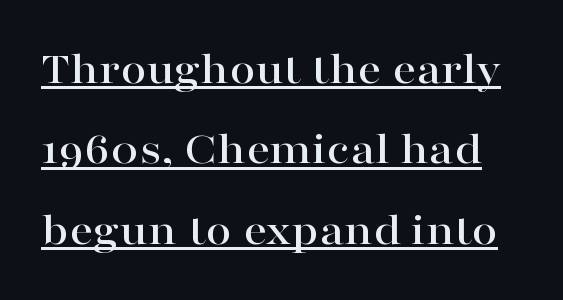
Q: Is the text italic (slanted)? A: No, it is upright.
Q: Is the typeface a serif or a sans-serif typeface? A: Serif.
Q: Is the text underlined? A: Yes.
Q: Is the spacing between letters normal or unusually wide? A: Normal.
Q: Width (condensed, normal, or wide)? A: Wide.
Q: Stroke contrast? A: High.
Q: x-height? A: Medium.
Q: Monospaced? A: No.
